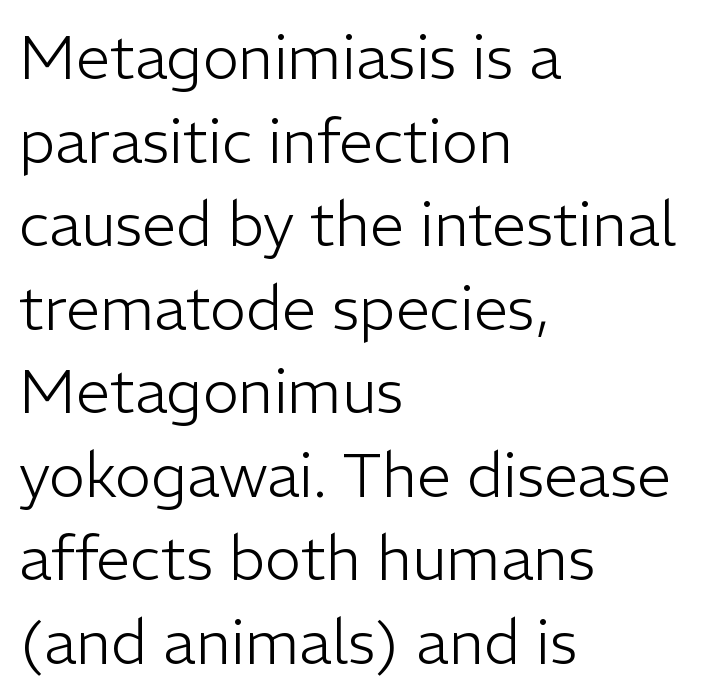
{"serif": "no", "italic": "no", "bold": "no", "weight": "light", "width": "normal", "stroke_contrast": "low", "x_height": "medium", "monospaced": "no", "underline": "no", "align": "left", "line_spacing": "normal", "line_spacing_ratio": 1.37, "letter_spacing": "normal", "letter_spacing_em": 0.0, "glyph_px": 61}
